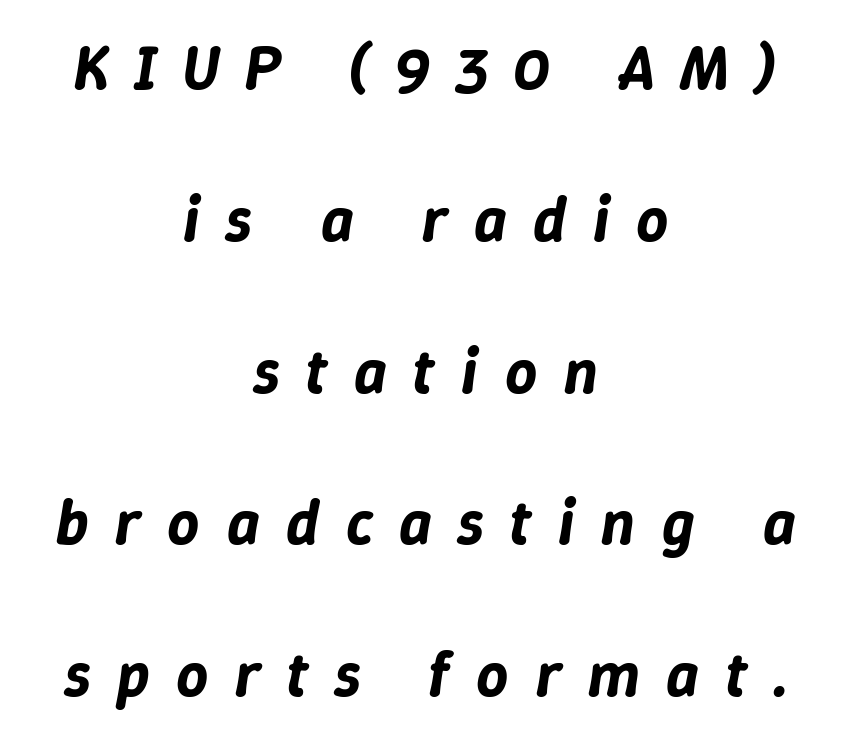
Horizontal bands of white between lines are thick stripes. Quick note: italic. Clear beneath every line of the passage. Here the designer chose a conventional face with non-uniform glyph widths.
